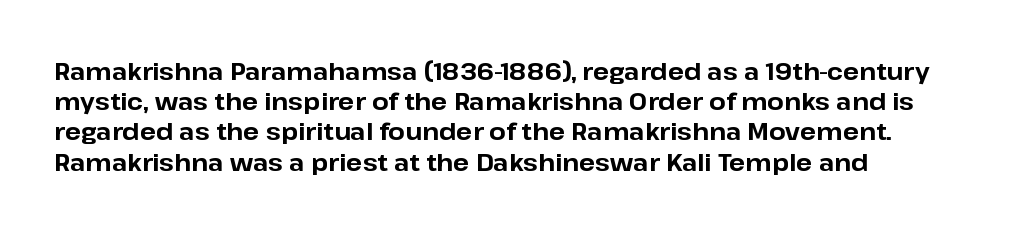
Q: Is the text bold? A: Yes.
Q: Is the text italic (slanted)? A: No, it is upright.
Q: Is the text underlined? A: No.
Q: How is the paragraph aligned? A: Left-aligned.
Q: Is the spacing between letters normal or unusually wide? A: Normal.
Q: Is the spacing between lines tight, normal or loose? A: Normal.
